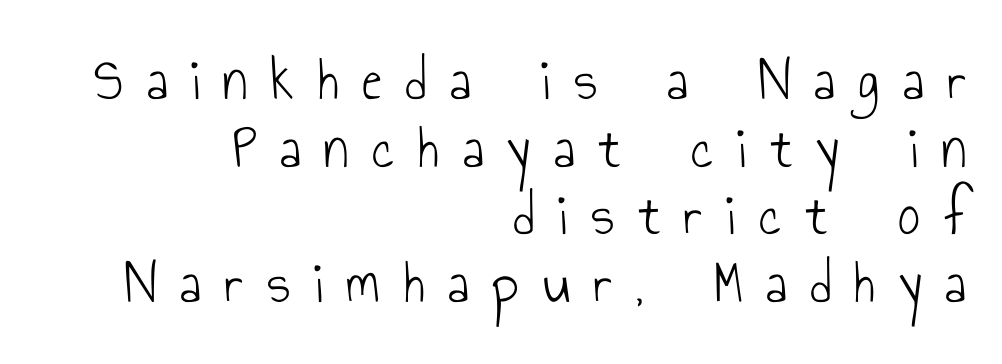
Q: Is the text bold? A: No.
Q: Is the text italic (slanted)? A: No, it is upright.
Q: Is the typeface a serif or a sans-serif typeface? A: Sans-serif.
Q: Is the text underlined? A: No.
Q: How is the paragraph aligned? A: Right-aligned.
Q: Is the spacing between letters normal or unusually wide? A: Unusually wide.
Q: Is the spacing between lines tight, normal or loose? A: Tight.
Q: Width (condensed, normal, or wide)? A: Condensed.
Q: Stroke contrast? A: Low.
Q: x-height? A: Small.
Q: Monospaced? A: No.
